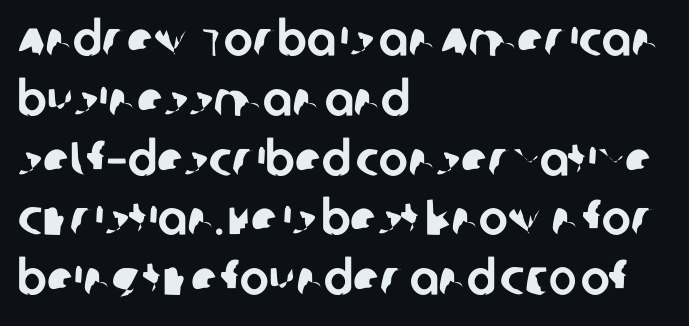
The image shows 49 px sans-serif type; set left-aligned, line spacing 1.22x, normal letter spacing, not underlined; low stroke contrast and a large x-height.
